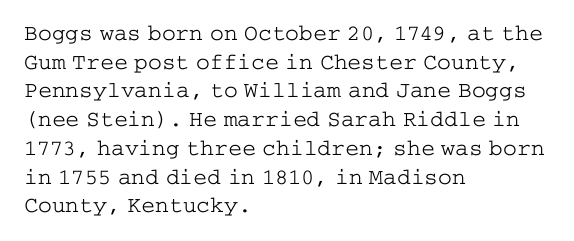
{"italic": "no", "bold": "no", "underline": "no", "align": "left", "line_spacing": "normal", "line_spacing_ratio": 1.25, "letter_spacing": "normal", "letter_spacing_em": 0.0, "glyph_px": 23}
